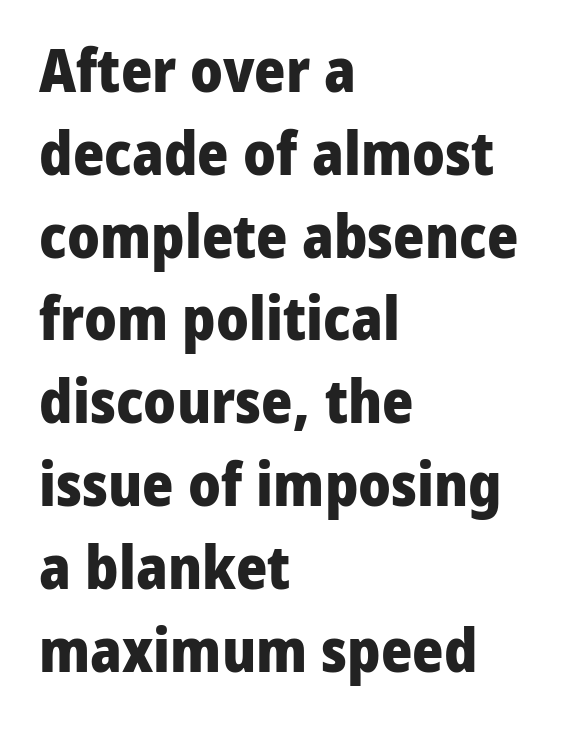
Note the varied advance widths — an 'i' is clearly narrower than an 'm'. A bare baseline throughout the passage. Nope, not italic — everything's standing straight. Whoever set this chose a conventional vertical rhythm. The letters carry no serifs — their stems end cleanly without finishing strokes.
